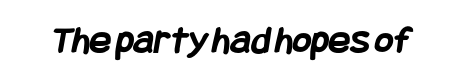
Strong, thick strokes mark this as bold type. The rendering keeps characters at their native spacing. The text was rendered using a sans face with plain stroke endings. Underline: absent.
